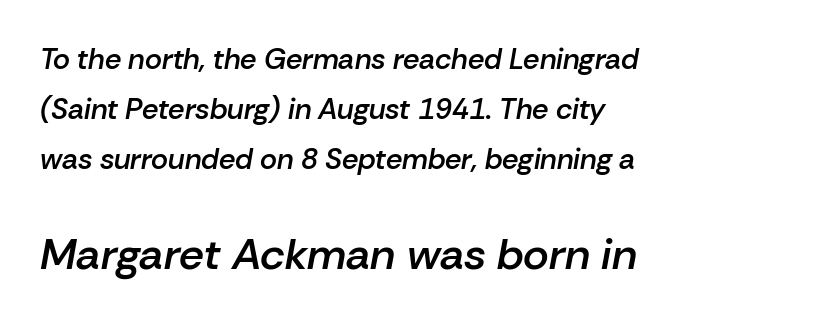
The image shows 44 px semibold type, italic (leaning right); set left-aligned, line spacing 1.72x, normal letter spacing, not underlined; the second (bottom) block is 1.52x larger; low stroke contrast and a medium x-height.
